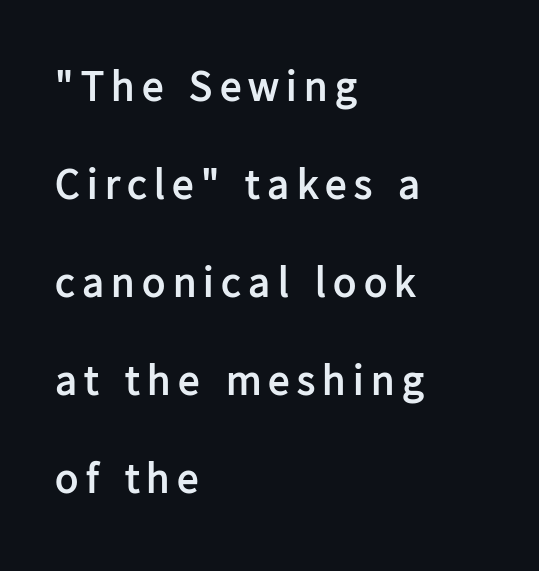
How heavy is the stroke? Heavy — this is a bold. Casual observation: everything's shoved over to the left. The specimen reads as upright at a glance. Airy leading.
